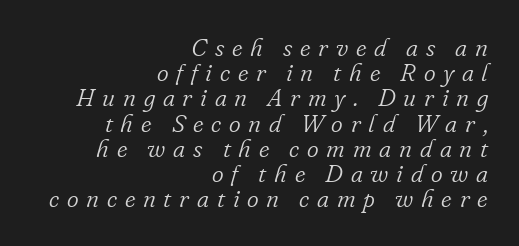
The image shows 25 px text type, italic (leaning right); set right-aligned, tight line spacing (1.01x), unusually wide letter spacing (+0.31 em), not underlined.
